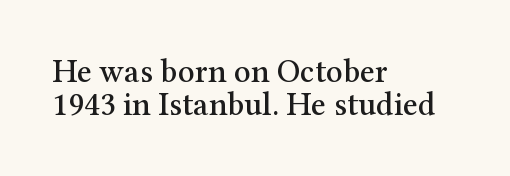
The image shows 33 px serif type, upright; set left-aligned, tight line spacing (0.99x), normal letter spacing, not underlined; medium stroke contrast and a medium x-height.
